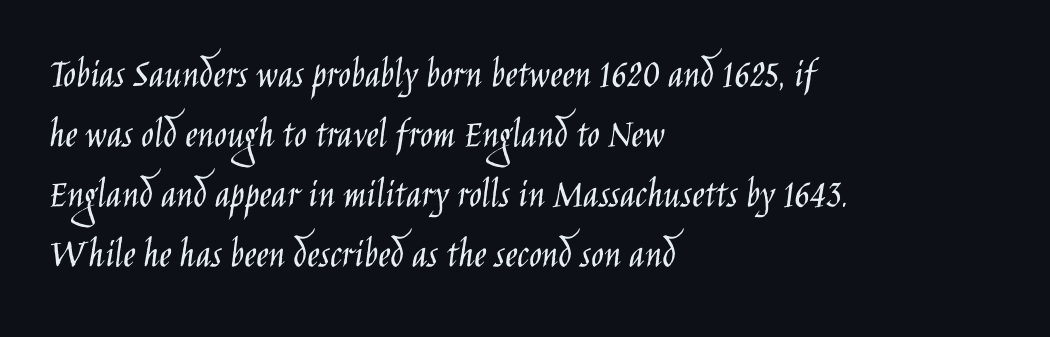
Q: Is the text bold? A: No.
Q: Is the text italic (slanted)? A: Yes.
Q: Is the typeface a serif or a sans-serif typeface? A: Sans-serif.
Q: Is the text underlined? A: No.
Q: How is the paragraph aligned? A: Left-aligned.
Q: Is the spacing between letters normal or unusually wide? A: Normal.
Q: Is the spacing between lines tight, normal or loose? A: Normal.
Q: Width (condensed, normal, or wide)? A: Condensed.
Q: Stroke contrast? A: Low.
Q: x-height? A: Large.
Q: Monospaced? A: No.
